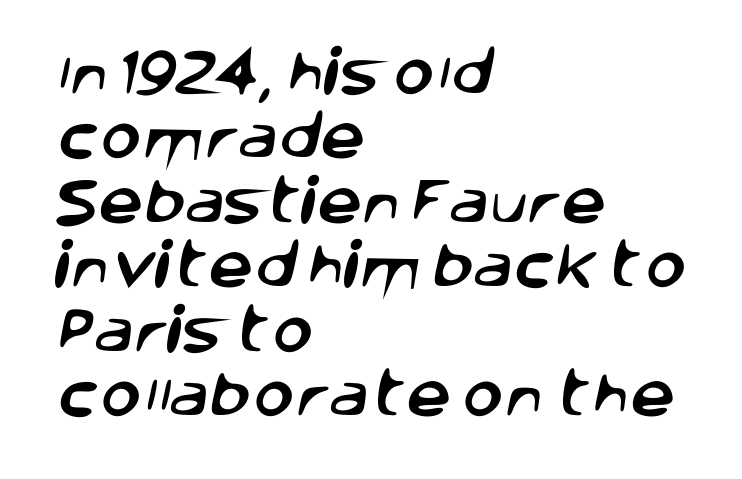
The image shows 50 px sans-serif type; set left-aligned, normal line spacing (1.29x), normal letter spacing, not underlined; low stroke contrast and a large x-height.
